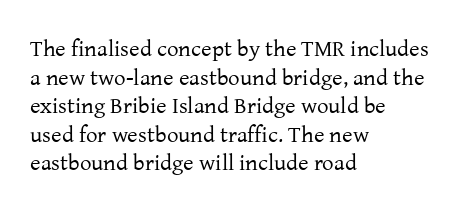
The image shows 23 px text type, upright; set left-aligned, line spacing 1.24x, normal letter spacing, not underlined.
